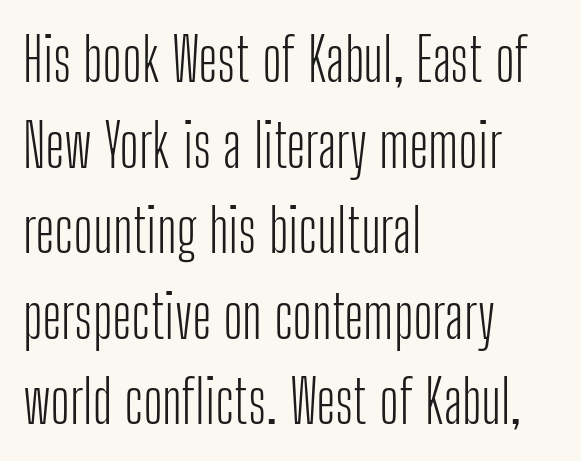
The image shows 59 px light, condensed sans-serif type, upright; set left-aligned, normal line spacing (1.45x), normal letter spacing, not underlined; low stroke contrast and a medium x-height.
